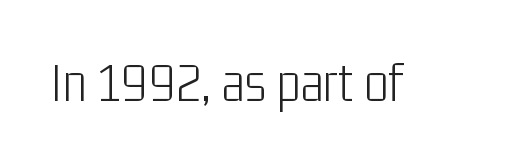
The face used here is proportionally spaced, like ordinary book or web type. Italic? Not at all — the glyphs are vertical. Tracking here is standard; glyphs follow each other at the usual distance. Nope, no serifs anywhere on these letters. The font is comparable to plain body text, perhaps lighter. Type without underlining.
